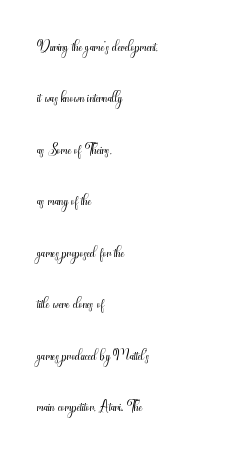
Q: Is the text bold? A: No.
Q: Is the text italic (slanted)? A: Yes.
Q: Is the text underlined? A: No.
Q: How is the paragraph aligned? A: Left-aligned.
Q: Is the spacing between letters normal or unusually wide? A: Normal.
Q: Is the spacing between lines tight, normal or loose? A: Loose.
